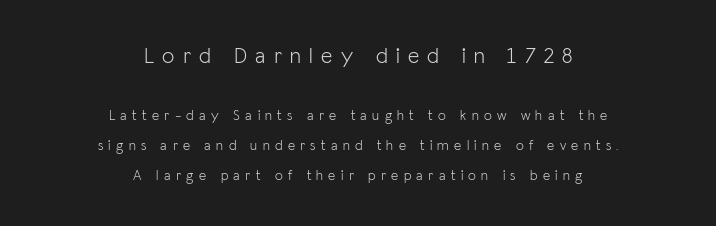
{"italic": "no", "bold": "no", "underline": "no", "align": "center", "line_spacing": "loose", "line_spacing_ratio": 2.12, "letter_spacing": "wide", "letter_spacing_em": 0.38, "larger_block": "first", "size_ratio": 1.57, "glyph_px": 22}
